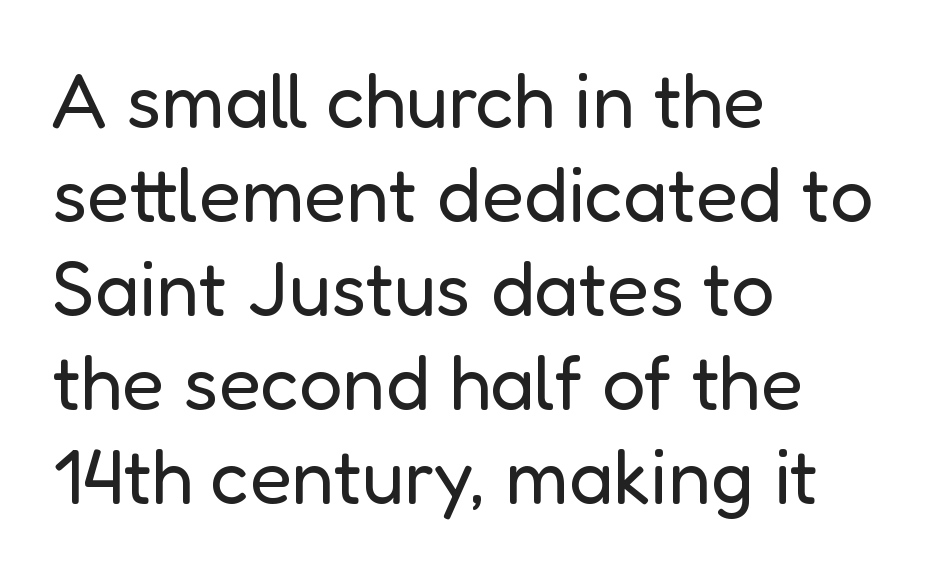
Q: Is the text bold? A: No.
Q: Is the text italic (slanted)? A: No, it is upright.
Q: Is the typeface a serif or a sans-serif typeface? A: Sans-serif.
Q: Is the text underlined? A: No.
Q: How is the paragraph aligned? A: Left-aligned.
Q: Is the spacing between letters normal or unusually wide? A: Normal.
Q: Width (condensed, normal, or wide)? A: Normal.
Q: Stroke contrast? A: Low.
Q: x-height? A: Medium.
Q: Monospaced? A: No.
